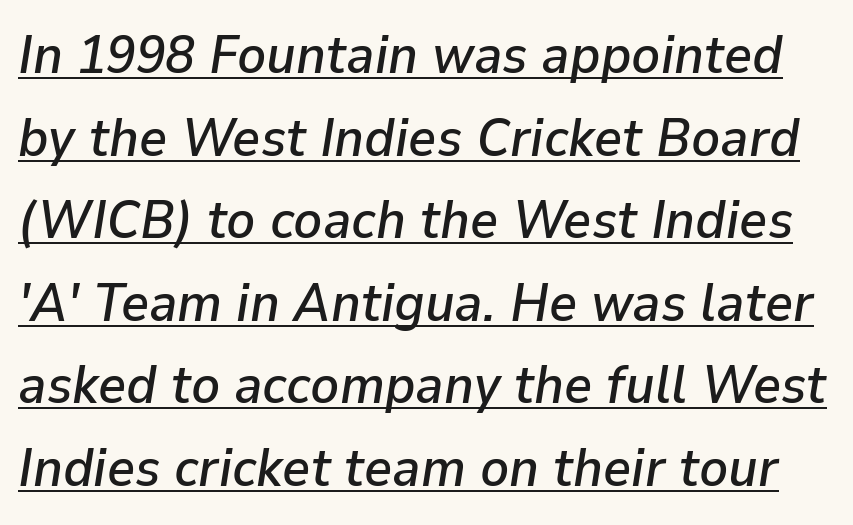
The image shows 54 px text type, italic (leaning right); set normal line spacing (1.53x), normal letter spacing, underlined; low stroke contrast and a medium x-height.
